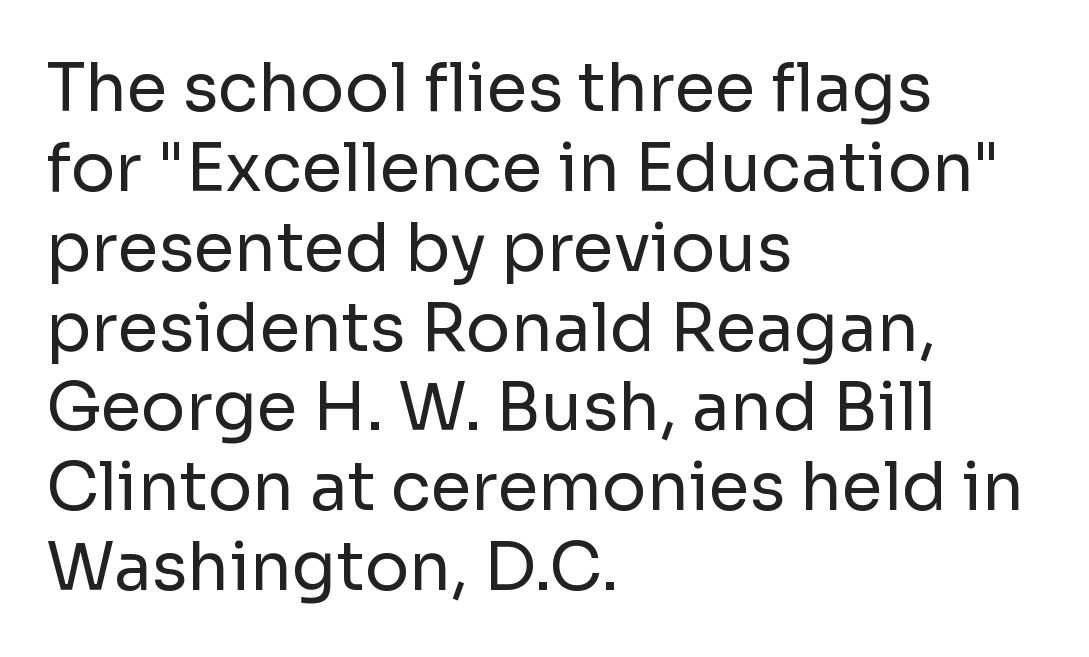
The image shows 66 px regular-weight sans-serif type, upright; set left-aligned, line spacing 1.21x, normal letter spacing, not underlined; low stroke contrast and a medium x-height.
